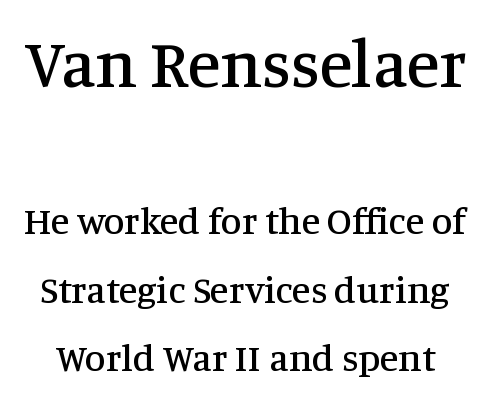
{"serif": "yes", "italic": "no", "width": "normal", "stroke_contrast": "medium", "x_height": "large", "monospaced": "no", "underline": "no", "line_spacing_ratio": 1.81, "letter_spacing": "normal", "letter_spacing_em": 0.0, "larger_block": "first", "size_ratio": 1.76, "glyph_px": 67}
